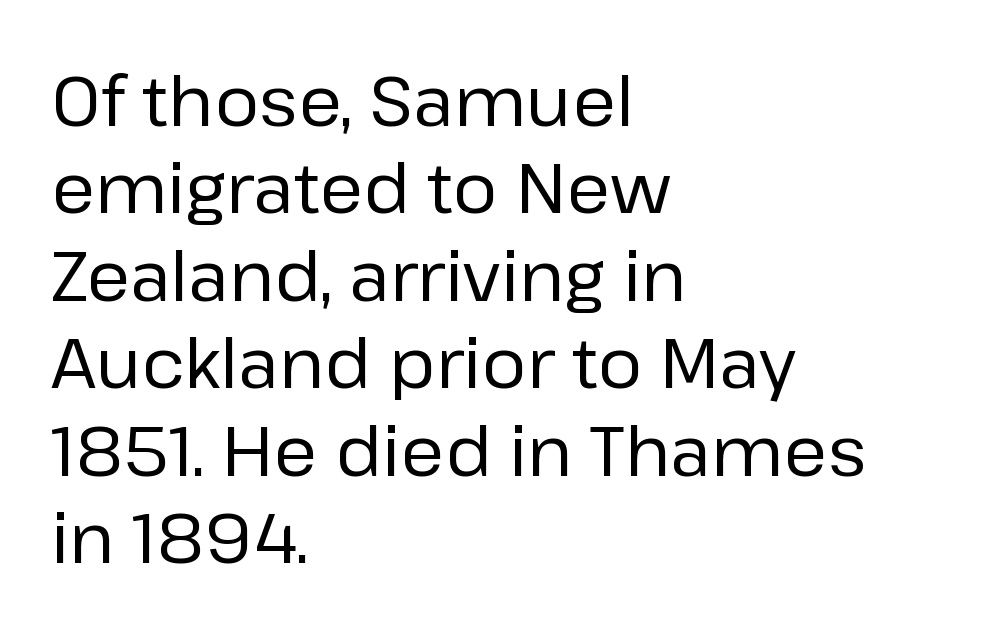
{"serif": "no", "italic": "no", "bold": "no", "weight": "regular", "width": "normal", "stroke_contrast": "low", "x_height": "medium", "monospaced": "no", "underline": "no", "align": "left", "line_spacing": "normal", "line_spacing_ratio": 1.25, "letter_spacing": "normal", "letter_spacing_em": 0.0, "glyph_px": 70}
